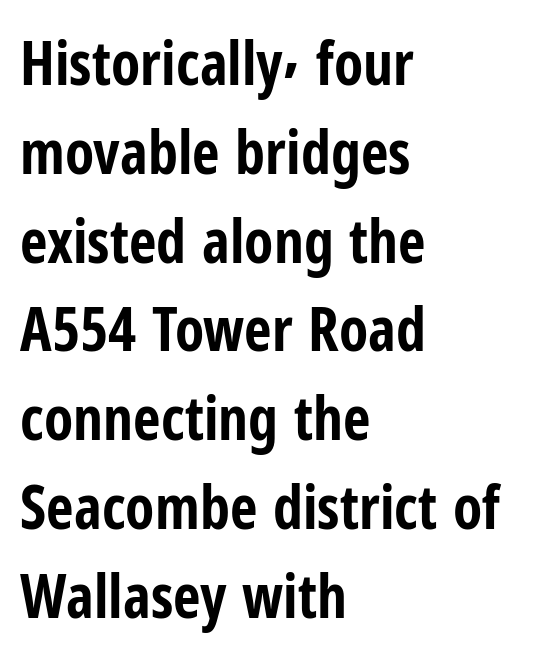
Note the varied advance widths — an 'i' is clearly narrower than an 'm'. In terms of leading, this rendering sits right in the middle. Set as a true bold cut, around the 700 mark. A clean baseline with only descenders dipping below it. The characters display no serif detailing; their extremities are plain.
